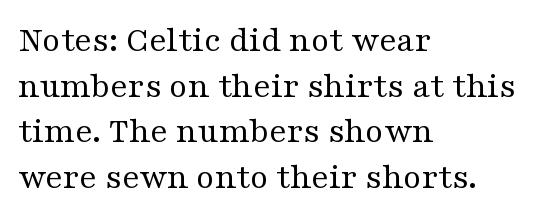
To sum up the face: it has serifs. Observe the ordinary spacing: letters are neighbours, not strangers. Is the block centered? No — it sits flush against the left margin. Each row of text sits above clean, open space.
